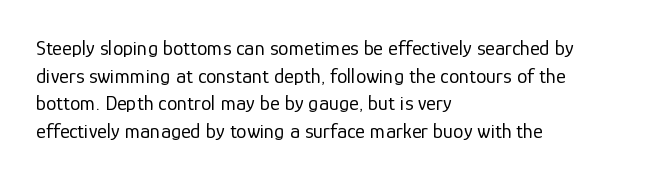
The image shows 21 px text type, upright; set left-aligned, normal line spacing (1.31x), normal letter spacing, not underlined.
